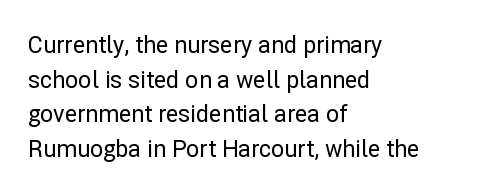
Q: Is the text italic (slanted)? A: No, it is upright.
Q: Is the text underlined? A: No.
Q: How is the paragraph aligned? A: Left-aligned.
Q: Is the spacing between letters normal or unusually wide? A: Normal.
Q: Is the spacing between lines tight, normal or loose? A: Normal.
